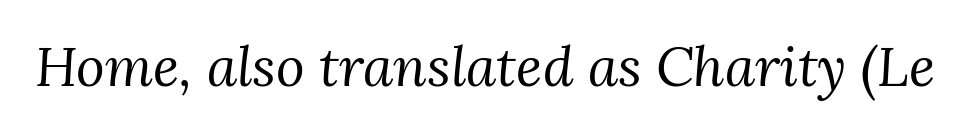
Caption: face not bold, strokes unweighted. This sample has the flowing, uneven cadence of proportional lettering. The string is rendered with underlining switched off. Stroke terminals: seriffed.
